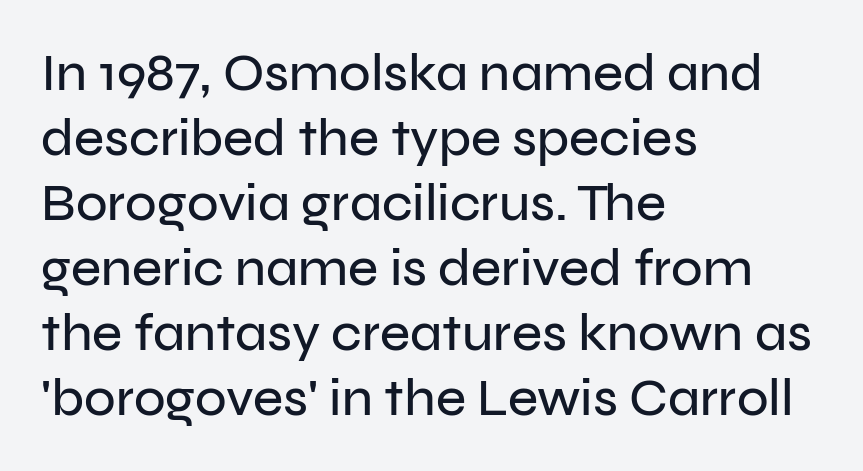
{"serif": "no", "italic": "no", "width": "normal", "stroke_contrast": "low", "x_height": "medium", "monospaced": "no", "underline": "no", "align": "left", "line_spacing": "normal", "line_spacing_ratio": 1.25, "letter_spacing": "normal", "letter_spacing_em": 0.0, "glyph_px": 52}
